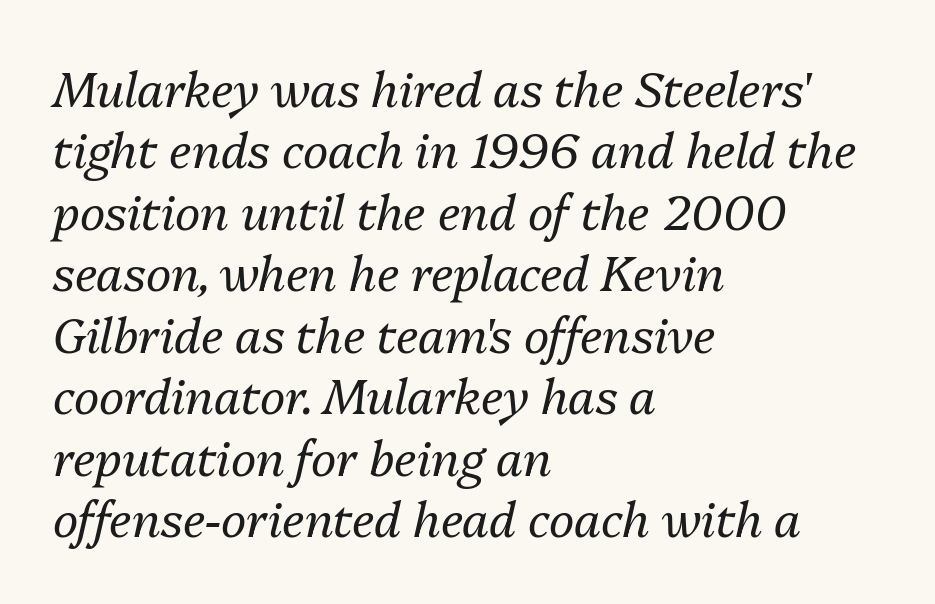
Q: Is the text bold? A: No.
Q: Is the text italic (slanted)? A: Yes, it leans right by about 13 degrees.
Q: Is the text underlined? A: No.
Q: How is the paragraph aligned? A: Left-aligned.
Q: Is the spacing between letters normal or unusually wide? A: Normal.
Q: Is the spacing between lines tight, normal or loose? A: Normal.
Q: Width (condensed, normal, or wide)? A: Normal.
Q: Stroke contrast? A: Medium.
Q: x-height? A: Medium.
Q: Monospaced? A: No.
